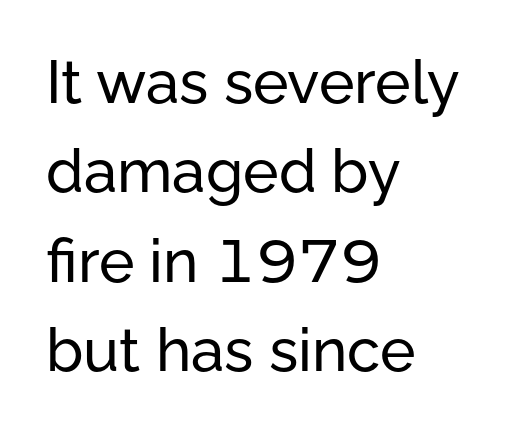
The passage shown is typed in a proportional face where columns would drift. Glyph-to-glyph distance matches everyday printed text. The rag falls on the right side of this text block. Just letters on the line, the space beneath them empty. The block of text has a typical density, with ordinary space between rows. Is there any slant? The stems are plumb.
